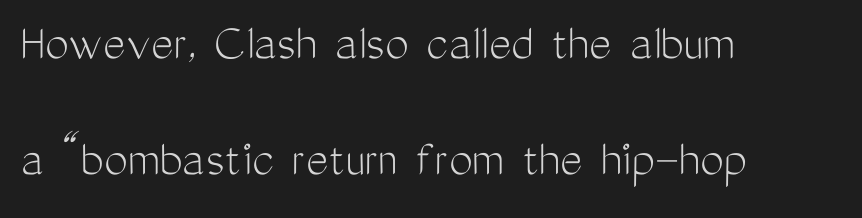
A typesetter would call this zero additional tracking. Weight: not bold — regular or lighter. In CSS terms this would be text-align: left. These lines stand farther apart than default settings would place them.
